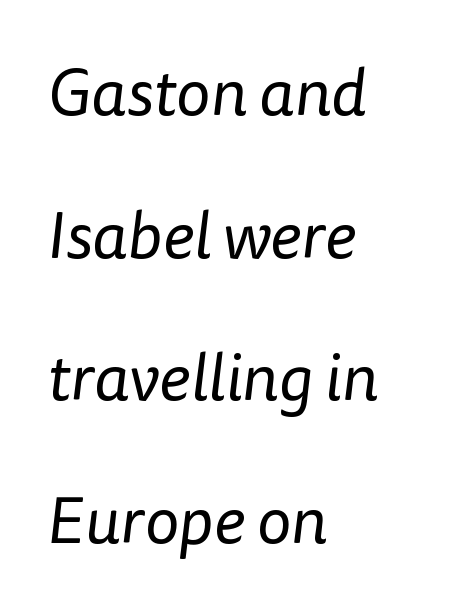
How are the letters spaced? Ordinarily, with no added tracking. These lines stack with their left ends in a neat column. Each letter's strokes conclude bluntly, with no projecting serifs. This sample trades compactness for vertical openness between lines.
